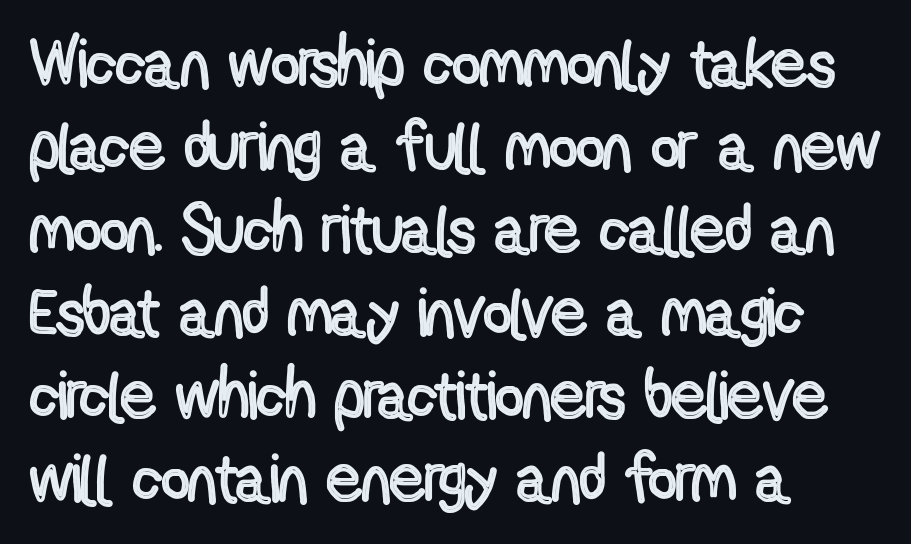
Q: Is the text italic (slanted)? A: No, it is upright.
Q: Is the text underlined? A: No.
Q: How is the paragraph aligned? A: Left-aligned.
Q: Is the spacing between letters normal or unusually wide? A: Normal.
Q: Width (condensed, normal, or wide)? A: Condensed.
Q: x-height? A: Medium.
Q: Monospaced? A: No.
